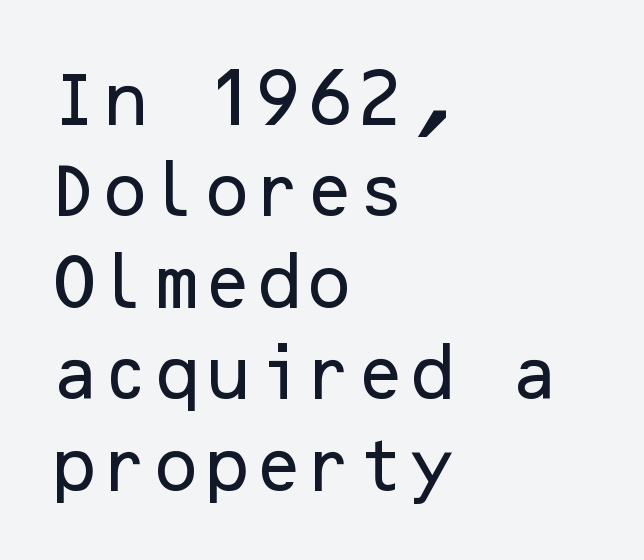
{"serif": "no", "italic": "no", "width": "normal", "stroke_contrast": "low", "x_height": "medium", "underline": "no", "align": "left", "line_spacing": "normal", "line_spacing_ratio": 1.55, "letter_spacing": "normal", "letter_spacing_em": 0.0, "glyph_px": 59}
